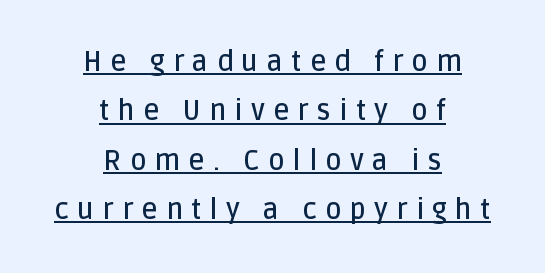
Q: Is the text bold? A: Semi-bold.
Q: Is the text italic (slanted)? A: No, it is upright.
Q: Is the typeface a serif or a sans-serif typeface? A: Sans-serif.
Q: Is the text underlined? A: Yes.
Q: How is the paragraph aligned? A: Centered.
Q: Is the spacing between letters normal or unusually wide? A: Unusually wide.
Q: Width (condensed, normal, or wide)? A: Normal.
Q: Stroke contrast? A: Low.
Q: x-height? A: Large.
Q: Monospaced? A: No.
